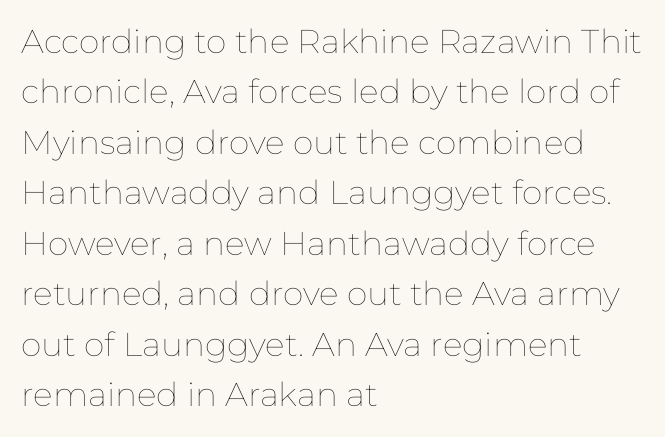
{"italic": "no", "bold": "no", "weight": "thin", "width": "normal", "stroke_contrast": "low", "x_height": "medium", "monospaced": "no", "underline": "no", "align": "left", "line_spacing": "normal", "line_spacing_ratio": 1.53, "letter_spacing": "normal", "letter_spacing_em": 0.0, "glyph_px": 33}
